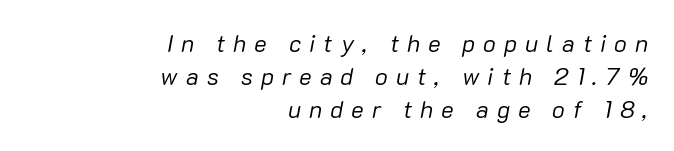
{"italic": "yes", "lean": "right", "slant_degrees": 10, "bold": "no", "underline": "no", "align": "right", "line_spacing": "normal", "line_spacing_ratio": 1.37, "letter_spacing": "wide", "letter_spacing_em": 0.33, "glyph_px": 24}
